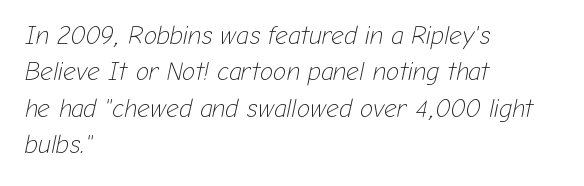
Stem width sits at or under what a default text font uses. Designer's note — italics engaged. The glyphs are unaccompanied by any horizontal stroke below them. A classic flush-left, rag-right setting is used for this passage. The designer left line spacing at the default. This sample uses plain, unmodified letter spacing.
